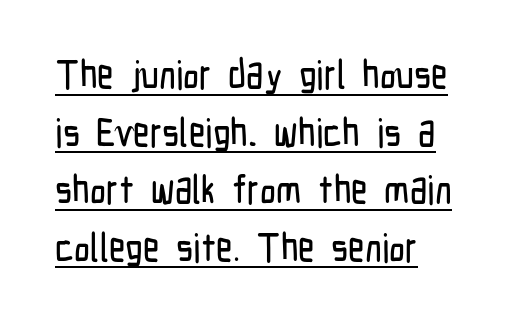
The image shows 40 px condensed sans-serif type, upright; set left-aligned, normal line spacing (1.44x), normal letter spacing, underlined; low stroke contrast and a medium x-height.
